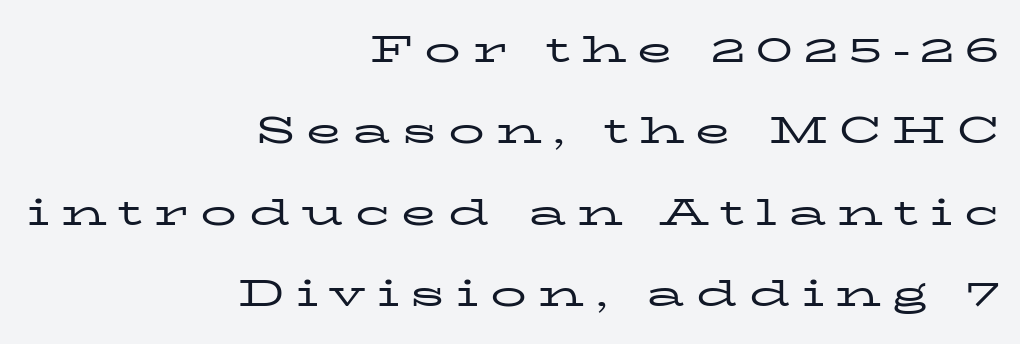
Posture: upright roman. Vertically, the passage feels expansive, rows floating well apart. Proportional: the letters do not fall into vertical columns. I'd call this a serif setting — the letters wear small feet. A light-to-regular cut is what we see here.
